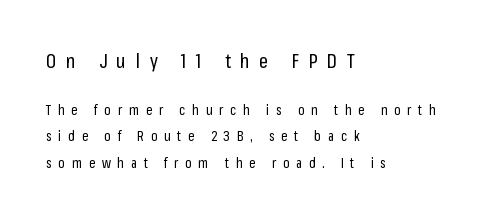
The image shows 20 px text type, upright; set left-aligned, line spacing 1.89x, unusually wide letter spacing (+0.48 em), not underlined; the first (top) block is 1.43x larger.
